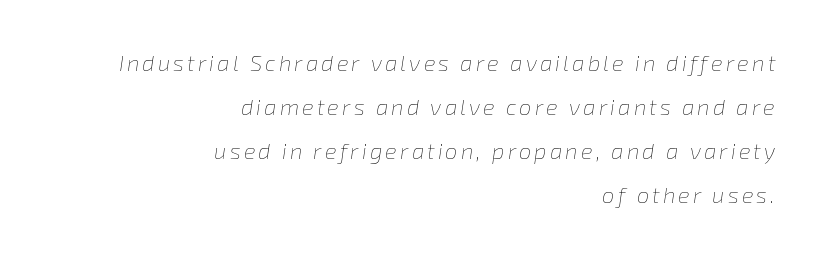
Q: Is the text bold? A: No.
Q: Is the text italic (slanted)? A: Yes, it leans right by about 8 degrees.
Q: Is the text underlined? A: No.
Q: How is the paragraph aligned? A: Right-aligned.
Q: Is the spacing between lines tight, normal or loose? A: Loose.
